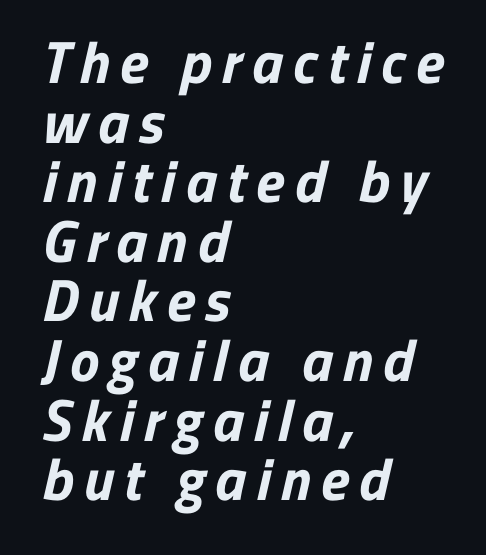
{"serif": "no", "bold": "yes", "weight": "bold", "width": "normal", "stroke_contrast": "low", "x_height": "medium", "monospaced": "no", "underline": "no", "align": "left", "line_spacing": "tight", "line_spacing_ratio": 1.01, "glyph_px": 59}
